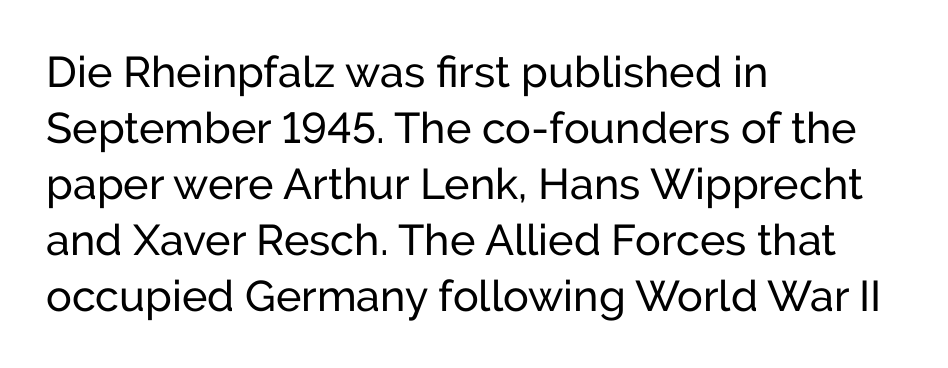
Q: Is the text italic (slanted)? A: No, it is upright.
Q: Is the typeface a serif or a sans-serif typeface? A: Sans-serif.
Q: Is the text underlined? A: No.
Q: How is the paragraph aligned? A: Left-aligned.
Q: Is the spacing between letters normal or unusually wide? A: Normal.
Q: Is the spacing between lines tight, normal or loose? A: Normal.
Q: Width (condensed, normal, or wide)? A: Normal.
Q: Stroke contrast? A: Low.
Q: x-height? A: Medium.
Q: Monospaced? A: No.
